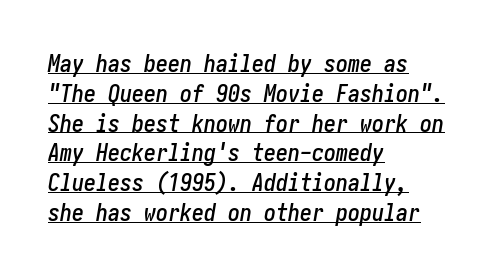
{"italic": "yes", "lean": "right", "slant_degrees": 10, "underline": "yes", "align": "left", "line_spacing_ratio": 1.24, "letter_spacing": "normal", "letter_spacing_em": 0.0, "glyph_px": 24}
